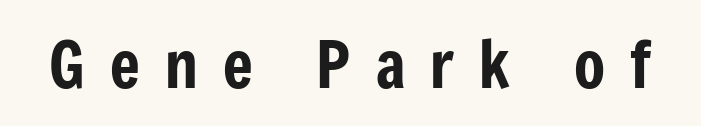
Underlining? Definitely not there. Character widths vary here, with narrow letters taking less room than wide ones. Tall strokes in this sample are plumb rather than angled. Are there feet on the stems? There aren't — it's a sans. A typesetter would call this heavily tracked-out type.
